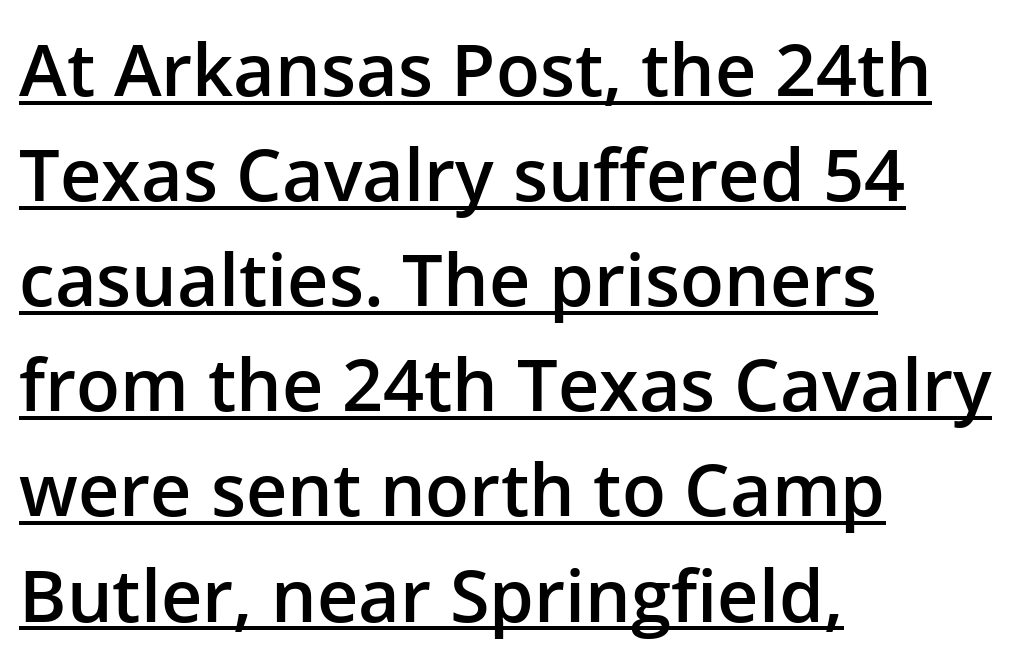
Q: Is the text bold? A: Semi-bold.
Q: Is the text italic (slanted)? A: No, it is upright.
Q: Is the typeface a serif or a sans-serif typeface? A: Sans-serif.
Q: Is the text underlined? A: Yes.
Q: How is the paragraph aligned? A: Left-aligned.
Q: Is the spacing between letters normal or unusually wide? A: Normal.
Q: Is the spacing between lines tight, normal or loose? A: Normal.
Q: Width (condensed, normal, or wide)? A: Normal.
Q: Stroke contrast? A: Low.
Q: x-height? A: Medium.
Q: Monospaced? A: No.
